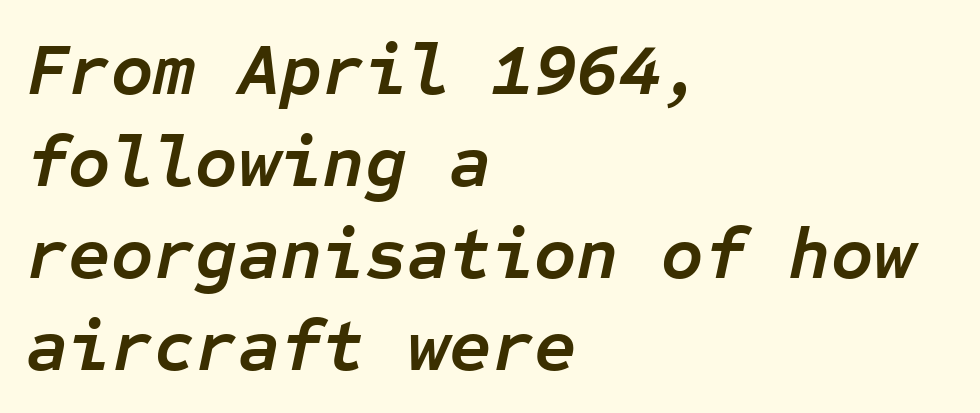
The passage shown is not underscored anywhere. Here the designer chose a console-style face with uniform glyph widths. This rendering uses left alignment, leaving the right contour irregular. Regular leading. Notice how the stems are inclined rather than vertical — that's the hallmark of italics. Spacing between characters is what you'd get straight out of the box.
